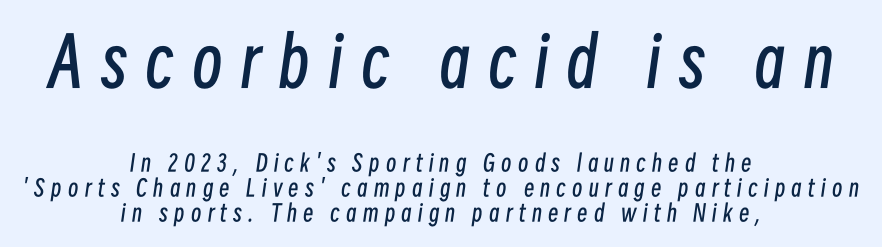
{"italic": "yes", "lean": "right", "slant_degrees": 8, "bold": "no", "weight": "regular", "width": "condensed", "stroke_contrast": "low", "x_height": "medium", "monospaced": "no", "underline": "no", "align": "center", "line_spacing": "tight", "line_spacing_ratio": 1.08, "letter_spacing": "wide", "letter_spacing_em": 0.27, "larger_block": "first", "size_ratio": 2.96, "glyph_px": 68}
